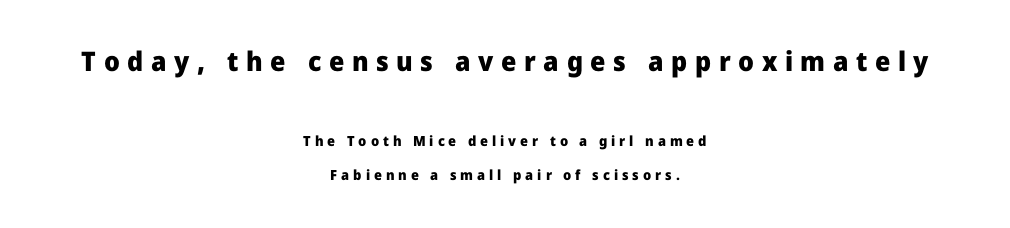
The letters are bold, with thick, heavy strokes. Reading down the block, each line starts at a different indent, mirrored at its end. Glance below the letters and you will spot only blank space. You get the large type first, then a drop to smaller type. Rows of type keep a wide berth in the vertical direction. Designer's note — italics off, roman on.
